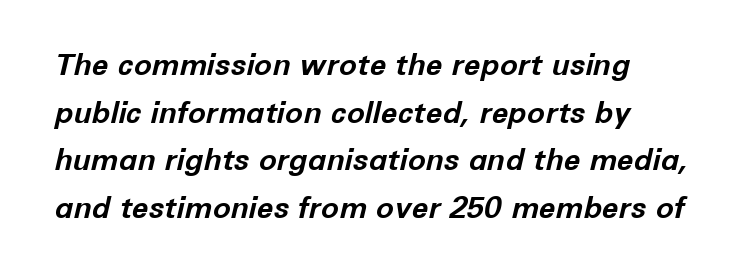
The image shows 30 px bold type, italic (leaning right); set normal line spacing (1.59x), normal letter spacing, not underlined; low stroke contrast and a medium x-height.
